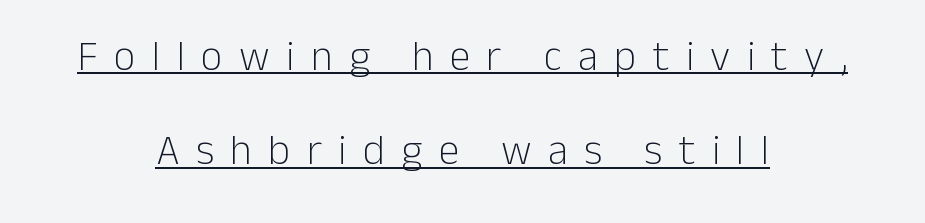
Q: Is the text bold? A: No.
Q: Is the text italic (slanted)? A: No, it is upright.
Q: Is the typeface a serif or a sans-serif typeface? A: Sans-serif.
Q: Is the text underlined? A: Yes.
Q: How is the paragraph aligned? A: Centered.
Q: Is the spacing between letters normal or unusually wide? A: Unusually wide.
Q: Is the spacing between lines tight, normal or loose? A: Loose.
Q: Width (condensed, normal, or wide)? A: Normal.
Q: Stroke contrast? A: Low.
Q: x-height? A: Medium.
Q: Monospaced? A: No.
